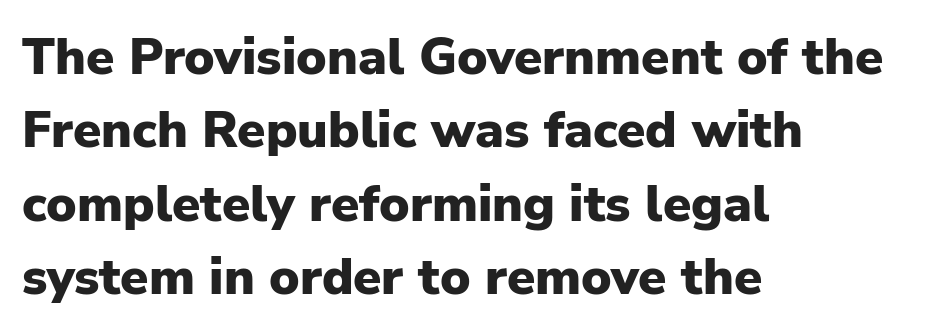
{"serif": "no", "italic": "no", "bold": "yes", "weight": "heavy", "width": "normal", "stroke_contrast": "low", "x_height": "medium", "monospaced": "no", "underline": "no", "align": "left", "line_spacing": "normal", "line_spacing_ratio": 1.44, "letter_spacing": "normal", "letter_spacing_em": 0.0, "glyph_px": 51}
